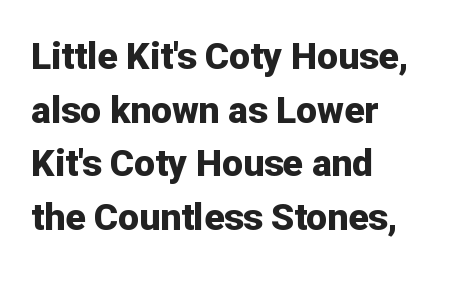
{"serif": "no", "italic": "no", "bold": "yes", "weight": "bold", "width": "normal", "stroke_contrast": "low", "x_height": "medium", "monospaced": "no", "underline": "no", "align": "left", "line_spacing": "normal", "line_spacing_ratio": 1.45, "letter_spacing": "normal", "letter_spacing_em": 0.0, "glyph_px": 37}
